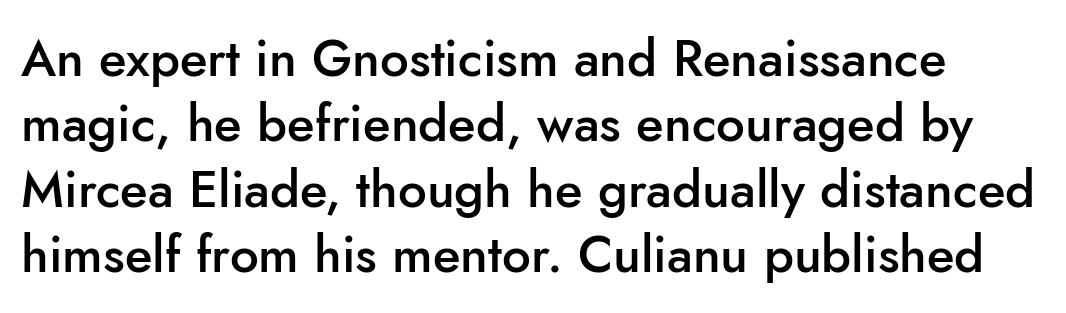
Standard letterfit; no display-style spreading of the glyphs. The lettering stays uniformly vertical, giving the passage a roman look. Spacing verdict: proportional, widths tailored to each character. The designer left line spacing at the default. Grotesque or geometric, the face here clearly has no serifs.
